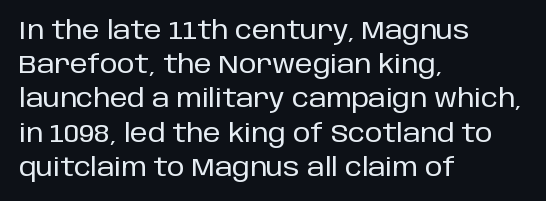
The lettering holds an erect, upright posture throughout. Nobody drew a line under any word here. This rendering uses left alignment, leaving the right contour irregular. Each new line begins a customary step beneath the previous one. Students, note that the glyphs here touch the page at normal intervals.
